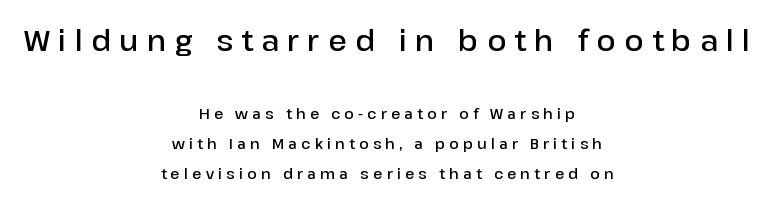
Q: Is the text bold? A: Semi-bold.
Q: Is the text italic (slanted)? A: No, it is upright.
Q: Is the typeface a serif or a sans-serif typeface? A: Sans-serif.
Q: Is the text underlined? A: No.
Q: How is the paragraph aligned? A: Centered.
Q: Is the spacing between letters normal or unusually wide? A: Unusually wide.
Q: Is the spacing between lines tight, normal or loose? A: Loose.
Q: Which block of text is set in a larger size, the first (top) or the second (bottom)? A: The first (top) one.
Q: Width (condensed, normal, or wide)? A: Normal.
Q: Stroke contrast? A: Low.
Q: x-height? A: Medium.
Q: Monospaced? A: No.
